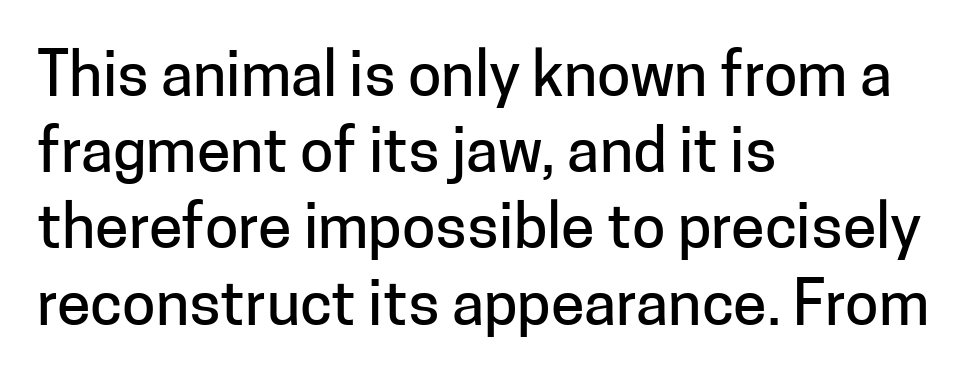
The image shows 61 px sans-serif type, upright; set left-aligned, normal line spacing (1.25x), normal letter spacing, not underlined; low stroke contrast and a medium x-height.
